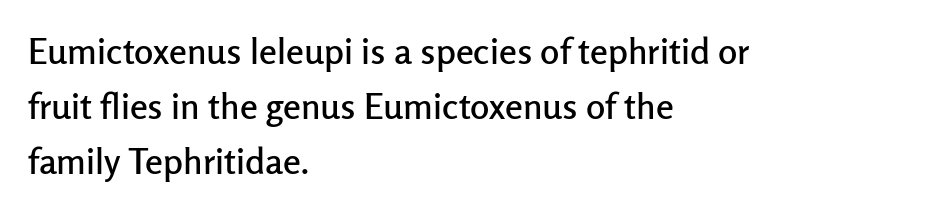
{"serif": "no", "italic": "no", "width": "normal", "stroke_contrast": "low", "x_height": "medium", "monospaced": "no", "underline": "no", "align": "left", "line_spacing": "normal", "line_spacing_ratio": 1.53, "letter_spacing": "normal", "letter_spacing_em": 0.0, "glyph_px": 36}
